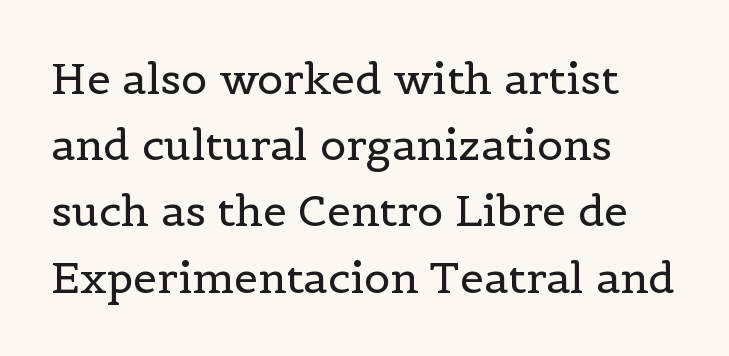
{"serif": "yes", "italic": "no", "bold": "no", "weight": "regular", "width": "normal", "x_height": "medium", "monospaced": "no", "underline": "no", "align": "left", "line_spacing": "normal", "line_spacing_ratio": 1.54, "letter_spacing": "normal", "letter_spacing_em": 0.0, "glyph_px": 43}
